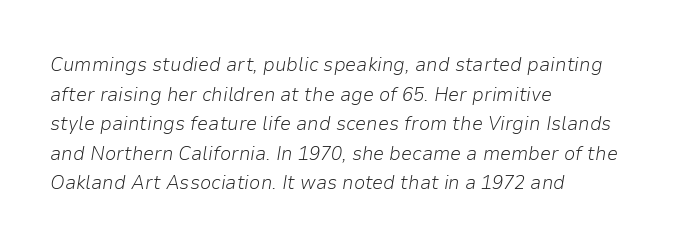
Q: Is the text bold? A: No.
Q: Is the text italic (slanted)? A: Yes, it leans right by about 9 degrees.
Q: Is the text underlined? A: No.
Q: How is the paragraph aligned? A: Left-aligned.
Q: Is the spacing between letters normal or unusually wide? A: Normal.
Q: Is the spacing between lines tight, normal or loose? A: Normal.
